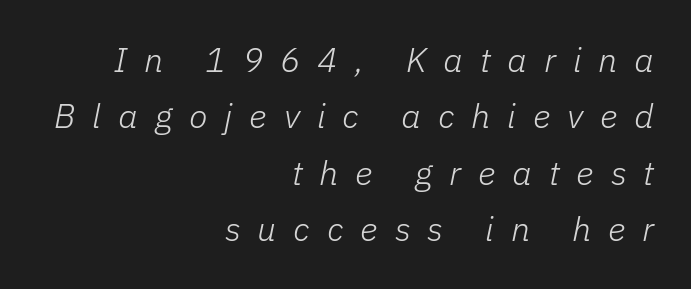
When letters slant like this, we call the style italic. Alignment: flush right. Leading: standard. The line texture is sparse and dotted thanks to wide tracking. Has an underline been added? It has not.
